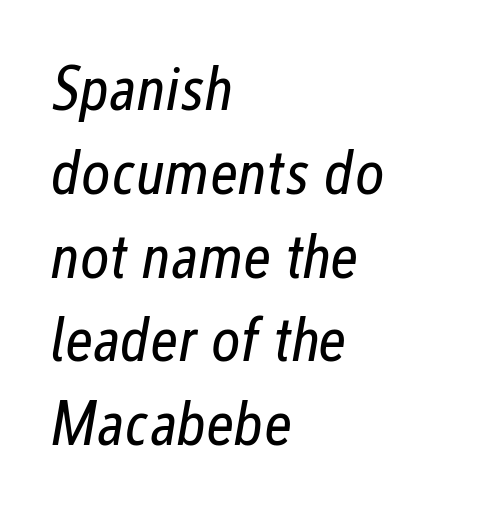
{"italic": "yes", "lean": "right", "slant_degrees": 12, "bold": "no", "weight": "regular", "width": "condensed", "stroke_contrast": "low", "x_height": "medium", "monospaced": "no", "underline": "no", "align": "left", "line_spacing": "normal", "line_spacing_ratio": 1.33, "letter_spacing": "normal", "letter_spacing_em": 0.0, "glyph_px": 63}
